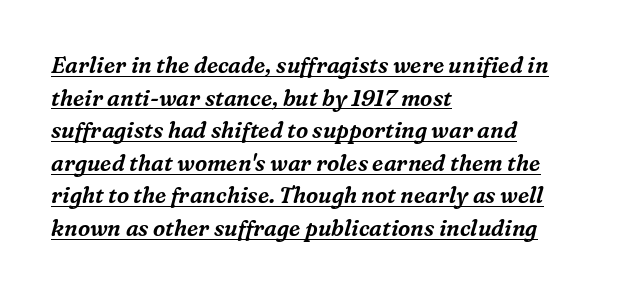
{"italic": "yes", "lean": "right", "slant_degrees": 16, "underline": "yes", "align": "left", "line_spacing": "normal", "line_spacing_ratio": 1.48, "letter_spacing": "normal", "letter_spacing_em": 0.0, "glyph_px": 22}
